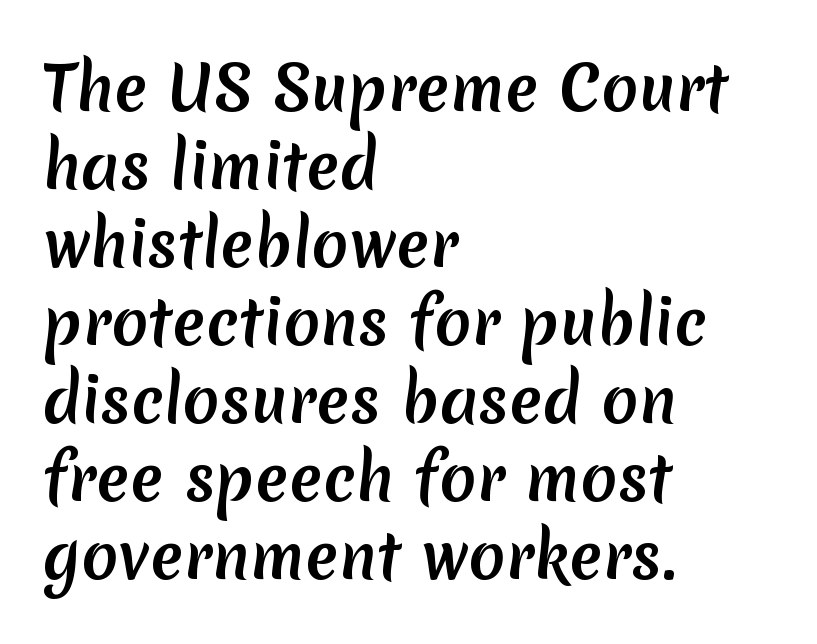
{"serif": "no", "width": "normal", "stroke_contrast": "medium", "x_height": "medium", "monospaced": "no", "underline": "no", "align": "left", "line_spacing": "normal", "line_spacing_ratio": 1.28, "letter_spacing": "normal", "letter_spacing_em": 0.0, "glyph_px": 61}
